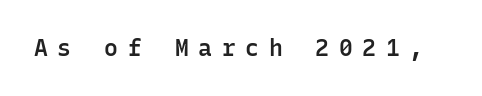
The image shows 23 px text type, upright; set unusually wide letter spacing (+0.42 em), not underlined.
